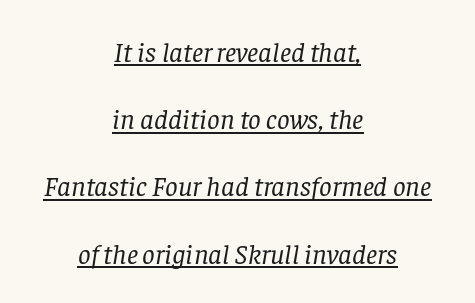
{"serif": "yes", "italic": "yes", "lean": "right", "slant_degrees": 8, "bold": "no", "weight": "regular", "width": "normal", "stroke_contrast": "low", "x_height": "large", "monospaced": "no", "underline": "yes", "align": "center", "line_spacing": "loose", "line_spacing_ratio": 2.4, "letter_spacing": "normal", "letter_spacing_em": 0.0, "glyph_px": 28}
